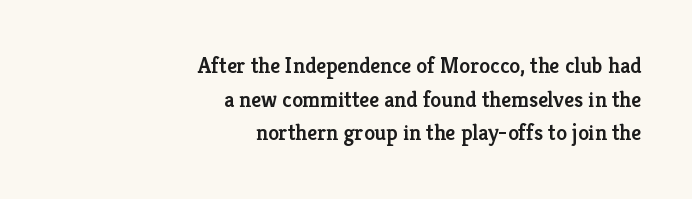
Q: Is the text bold? A: Semi-bold.
Q: Is the text italic (slanted)? A: No, it is upright.
Q: Is the text underlined? A: No.
Q: How is the paragraph aligned? A: Right-aligned.
Q: Is the spacing between letters normal or unusually wide? A: Normal.
Q: Is the spacing between lines tight, normal or loose? A: Normal.
